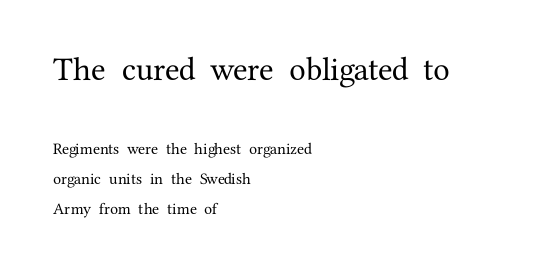
The area under the type is left untouched. The lines are quadded left. Type style note: has serifs. In this sample the first text group is rendered at the bigger scale. The type is set solid horizontally, with unmodified tracking. The axis of the letterforms is exactly vertical.
